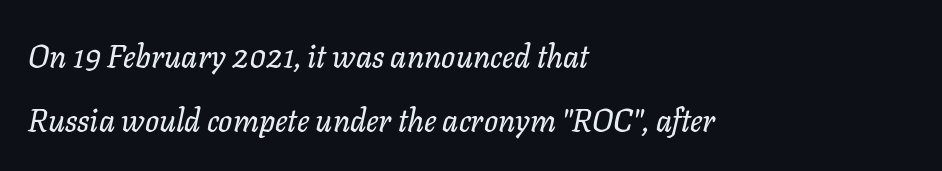
{"italic": "yes", "lean": "right", "slant_degrees": 11, "width": "normal", "stroke_contrast": "low", "x_height": "medium", "monospaced": "no", "underline": "no", "align": "left", "line_spacing": "loose", "line_spacing_ratio": 2.07, "letter_spacing": "normal", "letter_spacing_em": 0.0, "glyph_px": 31}
